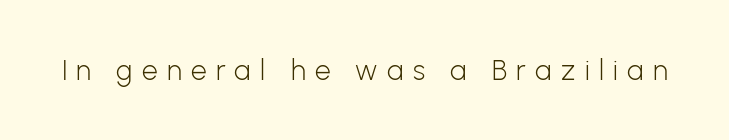
The font sits on the lighter half of the weight spectrum, regular included. A roman cut, with each character standing at attention. I'd call this a sans setting — the letters go barefoot. Lines of text with bare space underneath. Do the characters align in a grid? No, the font is proportional.
